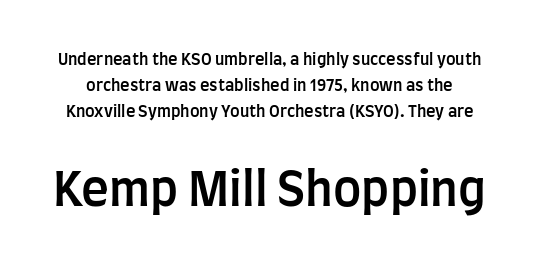
The image shows 47 px semibold, condensed sans-serif type, upright; set normal line spacing (1.63x), normal letter spacing, not underlined; the second (bottom) block is 2.94x larger; low stroke contrast and a large x-height.
